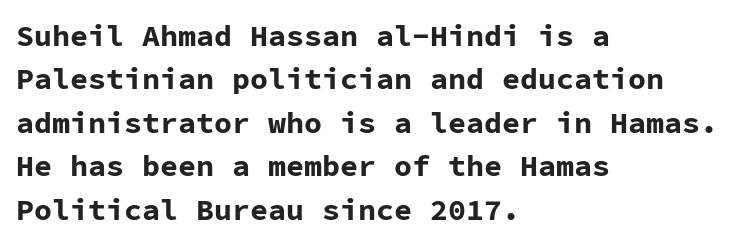
Q: Is the text bold? A: Yes.
Q: Is the text italic (slanted)? A: No, it is upright.
Q: Is the typeface a serif or a sans-serif typeface? A: Sans-serif.
Q: Is the text underlined? A: No.
Q: How is the paragraph aligned? A: Left-aligned.
Q: Is the spacing between letters normal or unusually wide? A: Normal.
Q: Is the spacing between lines tight, normal or loose? A: Normal.
Q: Width (condensed, normal, or wide)? A: Normal.
Q: Stroke contrast? A: Low.
Q: x-height? A: Medium.
Q: Monospaced? A: Yes.
